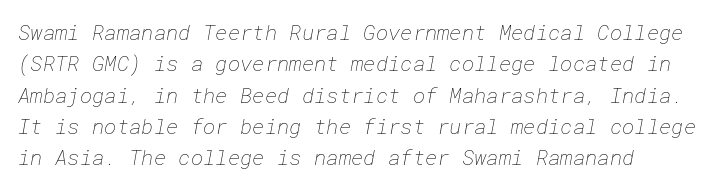
Horizontally, the lines are justified to the leading edge only. The space directly below the letters is spotless. There is no visible air inserted between adjacent glyphs. The face looks like a standard text weight, possibly lighter.
